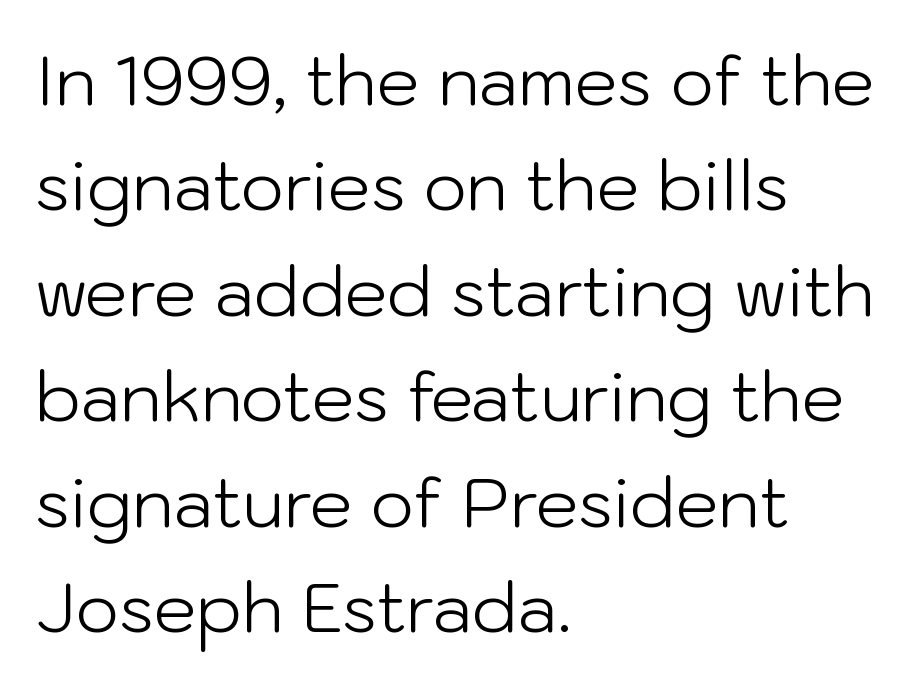
The image shows 68 px light sans-serif type, upright; set left-aligned, normal line spacing (1.55x), normal letter spacing, not underlined; low stroke contrast and a medium x-height.
